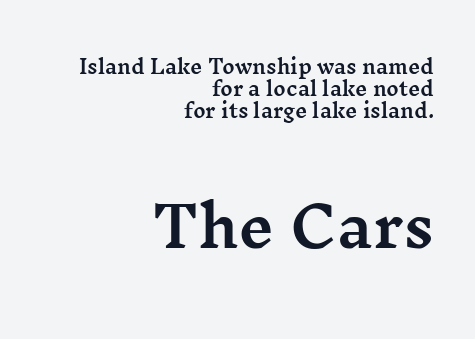
Q: Is the text italic (slanted)? A: No, it is upright.
Q: Is the typeface a serif or a sans-serif typeface? A: Serif.
Q: Is the text underlined? A: No.
Q: How is the paragraph aligned? A: Right-aligned.
Q: Is the spacing between letters normal or unusually wide? A: Normal.
Q: Which block of text is set in a larger size, the first (top) or the second (bottom)? A: The second (bottom) one.
Q: Width (condensed, normal, or wide)? A: Wide.
Q: Stroke contrast? A: Medium.
Q: x-height? A: Medium.
Q: Monospaced? A: No.
